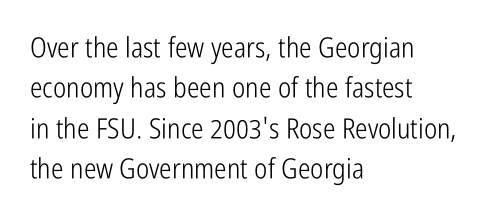
Q: Is the text bold? A: No.
Q: Is the text italic (slanted)? A: No, it is upright.
Q: Is the typeface a serif or a sans-serif typeface? A: Sans-serif.
Q: Is the text underlined? A: No.
Q: How is the paragraph aligned? A: Left-aligned.
Q: Is the spacing between letters normal or unusually wide? A: Normal.
Q: Is the spacing between lines tight, normal or loose? A: Normal.
Q: Width (condensed, normal, or wide)? A: Condensed.
Q: Stroke contrast? A: Low.
Q: x-height? A: Medium.
Q: Monospaced? A: No.
